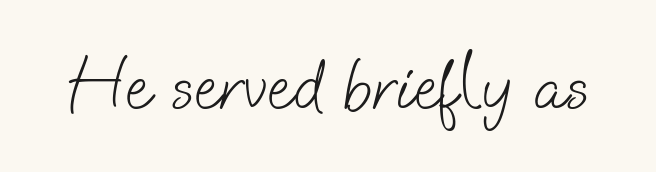
Type style note: lacks serifs. Is this a fixed-width face? No — the glyphs have proportional, varying widths. The string is rendered with underlining switched off. Caption: face not bold, strokes unweighted. Compared with typical body copy, the letter spacing here is the same.
